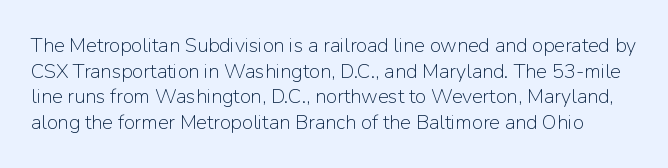
The image shows 20 px text type, upright; set normal line spacing (1.28x), normal letter spacing, not underlined.
